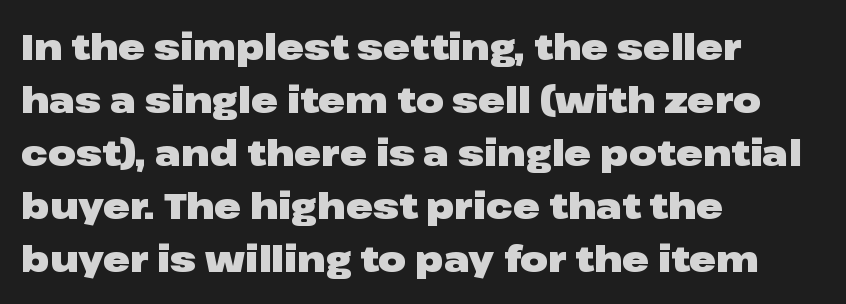
The image shows 36 px heavy, wide sans-serif type, upright; set left-aligned, normal line spacing (1.47x), normal letter spacing, not underlined; low stroke contrast and a medium x-height.
